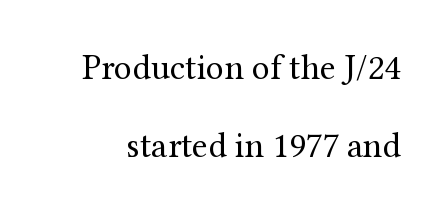
One glance says open: line gaps are wider than usual. Character widths vary here, with narrow letters taking less room than wide ones. Italic: no, the glyphs are upright roman. Stroke mass is kept to a normal reading level or below. In terms of letterspacing, this is plain default setting.
